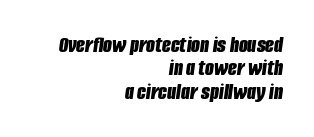
{"italic": "yes", "lean": "right", "slant_degrees": 8, "bold": "yes", "underline": "no", "align": "right", "line_spacing": "tight", "line_spacing_ratio": 1.02, "letter_spacing": "normal", "letter_spacing_em": 0.0, "glyph_px": 23}
